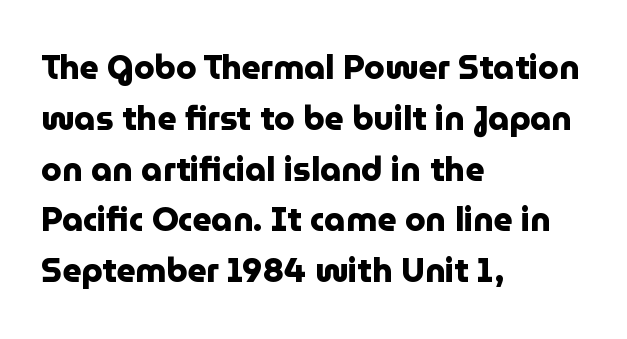
{"serif": "no", "italic": "no", "bold": "yes", "weight": "heavy", "width": "normal", "stroke_contrast": "low", "x_height": "medium", "monospaced": "no", "underline": "no", "align": "left", "line_spacing": "normal", "line_spacing_ratio": 1.54, "letter_spacing": "normal", "letter_spacing_em": 0.0, "glyph_px": 33}
